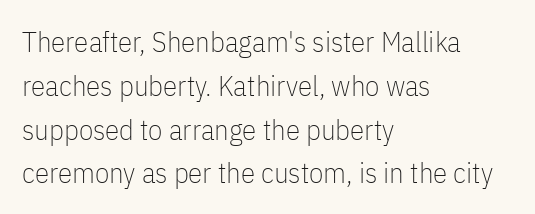
The image shows 29 px thin, condensed sans-serif type, upright; set left-aligned, normal line spacing (1.51x), normal letter spacing, not underlined; low stroke contrast and a medium x-height.
